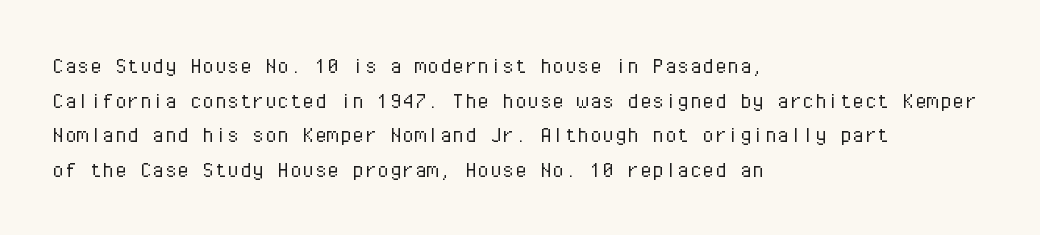
The letters stand straight up with perfectly vertical stems. The typesetter chose a ragged-right arrangement here. What's the leading like? Ordinary, nothing unusual. Nothing unusual about the tracking: characters are spaced as the font intends. Is the stroke heavy? The answer is a plain regular-or-lighter.
